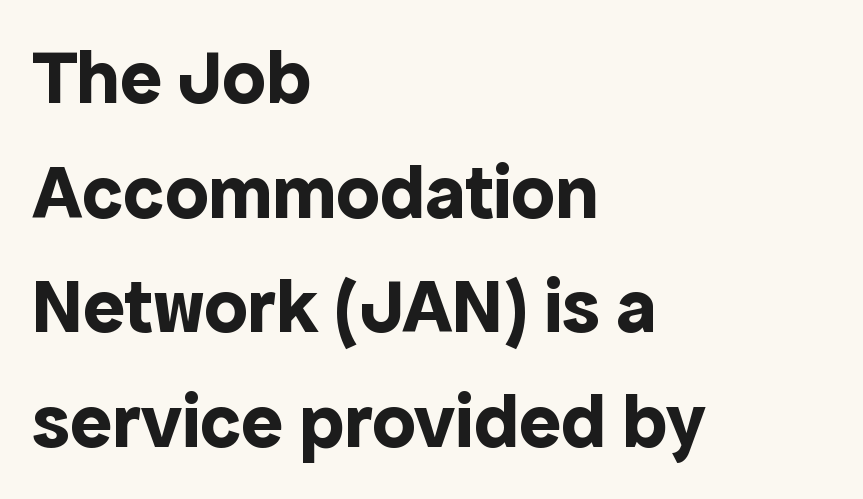
Do the characters align in a grid? No, the font is proportional. Does the lettering tilt? It doesn't — this is upright. Look at the bottom of the vertical strokes: they stop flat, with no serifs. On the weight axis this lands at bold, roughly 700. Leading matches the norm, producing a regular column.
